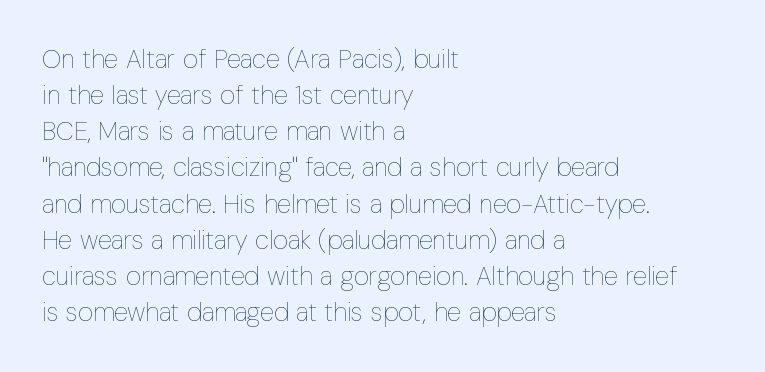
Teacher's note: observe the even left margin — that is flush-left alignment. Students, note that the glyphs here touch the page at normal intervals. Do the letters lean? They stand straight. Descenders hang freely into open space. Stem width sits at or under what a default text font uses.
